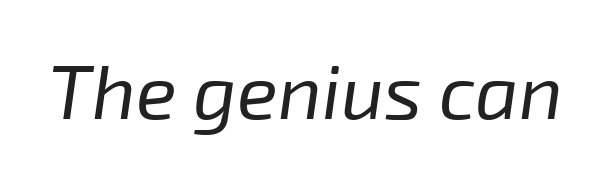
This sample has the flowing, uneven cadence of proportional lettering. The letterforms sit at book weight or below. Observe the ordinary spacing: letters are neighbours, not strangers. The letters are slanted; this is an italic face.
